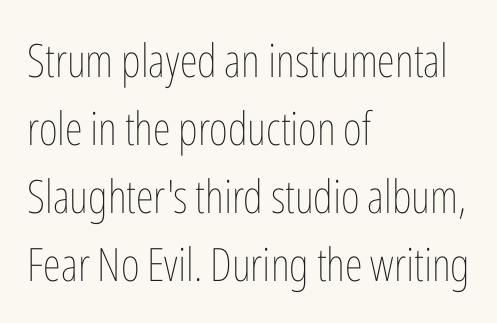
Is the type heavy? It reads as light-to-regular instead. Ascenders rise straight up at ninety degrees. Each new line begins a customary step beneath the previous one. The setting favours the left margin, as ordinary paragraphs usually do. Plain, unruled lines of type. Standard letterfit; no display-style spreading of the glyphs.
